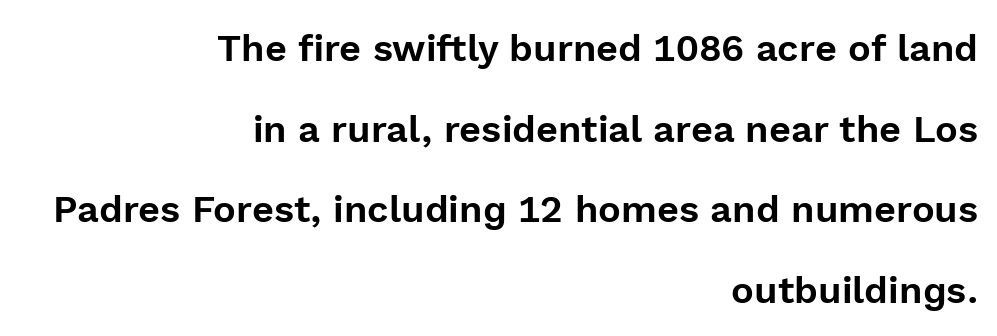
Q: Is the text italic (slanted)? A: No, it is upright.
Q: Is the typeface a serif or a sans-serif typeface? A: Sans-serif.
Q: Is the text underlined? A: No.
Q: How is the paragraph aligned? A: Right-aligned.
Q: Is the spacing between letters normal or unusually wide? A: Normal.
Q: Is the spacing between lines tight, normal or loose? A: Loose.
Q: Width (condensed, normal, or wide)? A: Normal.
Q: x-height? A: Medium.
Q: Monospaced? A: No.
